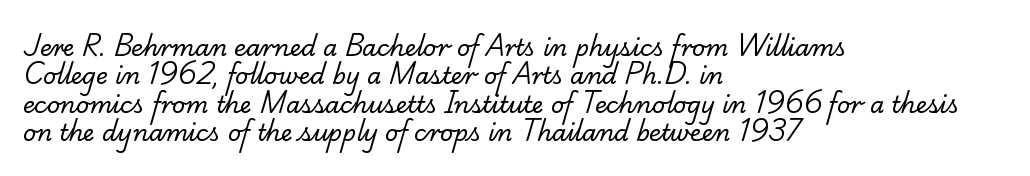
Q: Is the text bold? A: No.
Q: Is the text underlined? A: No.
Q: How is the paragraph aligned? A: Left-aligned.
Q: Is the spacing between letters normal or unusually wide? A: Normal.
